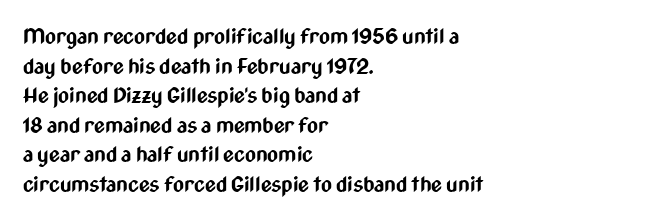
Q: Is the text bold? A: Yes.
Q: Is the text italic (slanted)? A: No, it is upright.
Q: Is the text underlined? A: No.
Q: How is the paragraph aligned? A: Left-aligned.
Q: Is the spacing between letters normal or unusually wide? A: Normal.
Q: Is the spacing between lines tight, normal or loose? A: Normal.
